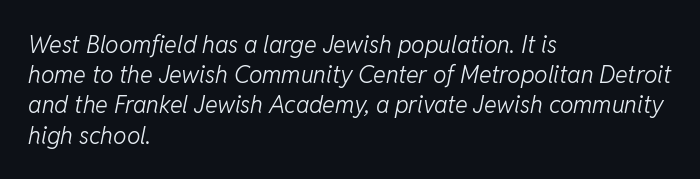
{"italic": "yes", "lean": "right", "slant_degrees": 11, "bold": "no", "underline": "no", "align": "left", "line_spacing": "normal", "line_spacing_ratio": 1.26, "letter_spacing": "normal", "letter_spacing_em": 0.0, "glyph_px": 24}
